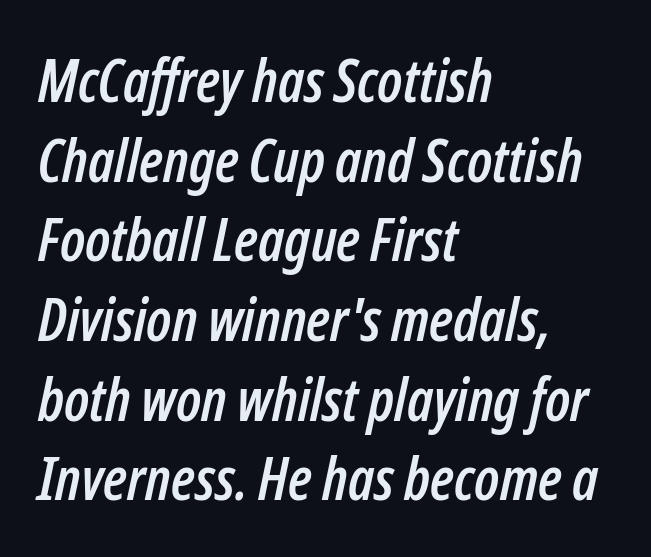
Q: Is the text italic (slanted)? A: Yes, it leans right by about 12 degrees.
Q: Is the text underlined? A: No.
Q: How is the paragraph aligned? A: Left-aligned.
Q: Is the spacing between letters normal or unusually wide? A: Normal.
Q: Is the spacing between lines tight, normal or loose? A: Normal.
Q: Width (condensed, normal, or wide)? A: Condensed.
Q: Stroke contrast? A: Low.
Q: x-height? A: Medium.
Q: Monospaced? A: No.
